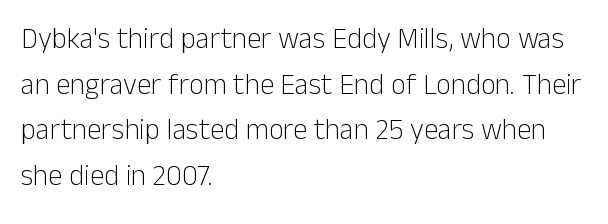
The image shows 29 px light sans-serif type, upright; set left-aligned, normal line spacing (1.57x), normal letter spacing, not underlined; low stroke contrast and a medium x-height.
